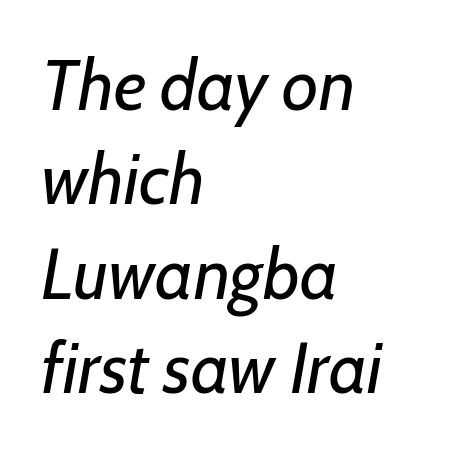
Each new line begins a customary step beneath the previous one. Proportional: the letters do not fall into vertical columns. This sample uses an oblique cut, with every glyph tilted off the vertical. Each line starts at the same left margin while the right side varies. Bold? No — there's no thickening of the strokes.
